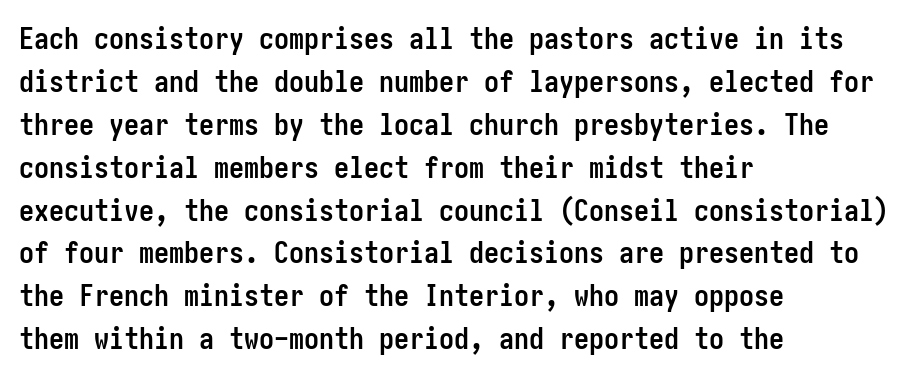
The image shows 30 px semibold, condensed sans-serif type, upright; set left-aligned, normal line spacing (1.43x), normal letter spacing, not underlined; low stroke contrast and a medium x-height.
